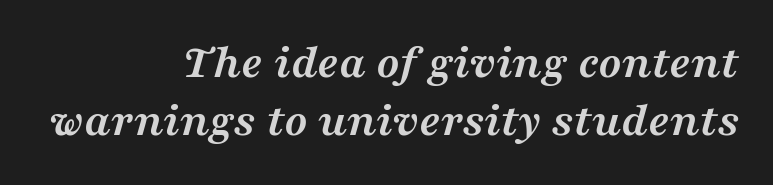
The image shows 48 px semibold, wide serif type, italic (leaning right); set right-aligned, line spacing 1.2x, normal letter spacing, not underlined; medium stroke contrast and a medium x-height.
